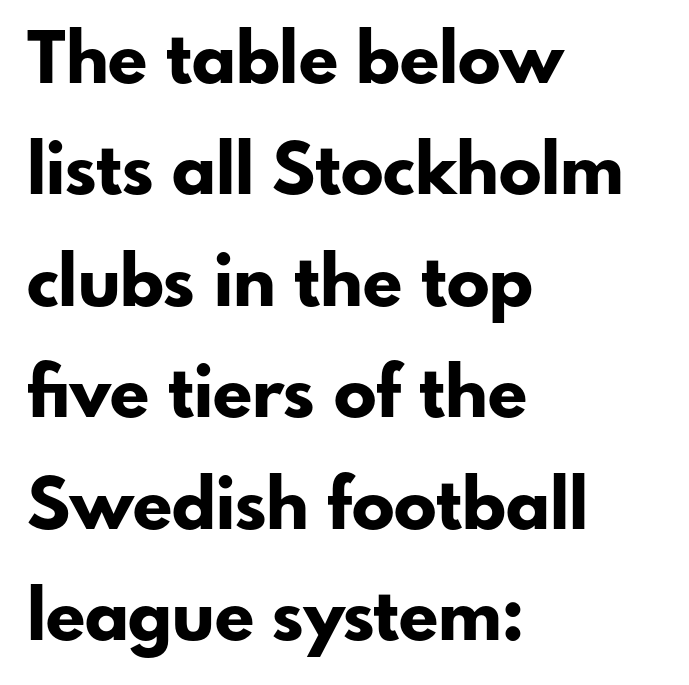
The zone under the glyphs is completely vacant. Note: no serifs on the glyphs. Students, this is bold: see how much ink each stroke carries. This sample has the flowing, uneven cadence of proportional lettering. No italicization has been applied; the sample stays upright. Is the letter spacing exaggerated? No — it looks like the ordinary default.
